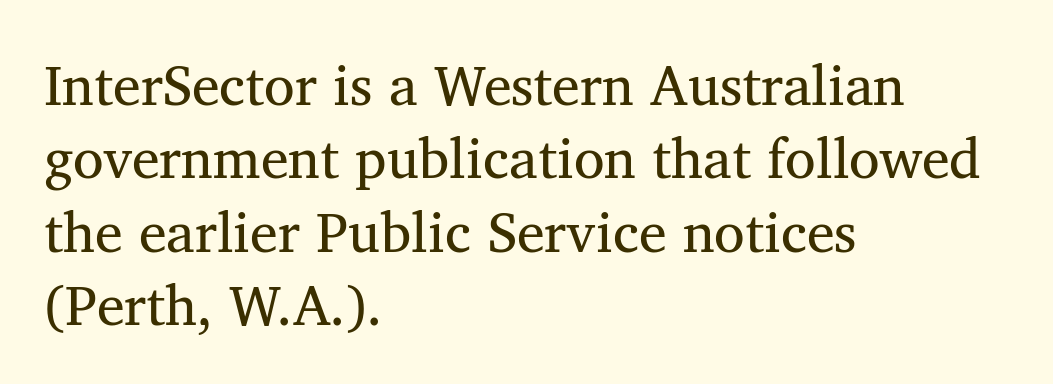
The image shows 56 px regular-weight serif type, upright; set left-aligned, normal line spacing (1.31x), normal letter spacing, not underlined; medium stroke contrast and a medium x-height.
